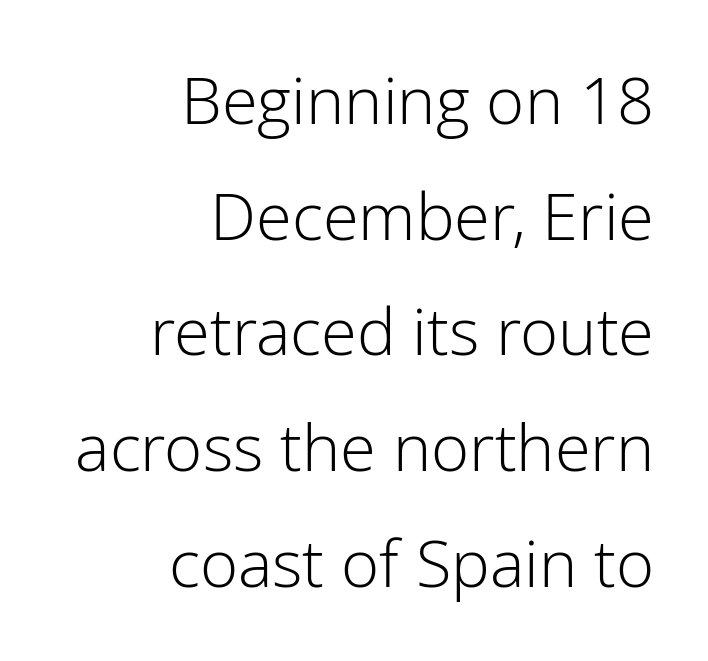
This rendering employs a face without finishing strokes, i.e., a sans-serif. Short note: letters normally spaced. Note the varied advance widths — an 'i' is clearly narrower than an 'm'. A bare baseline throughout the passage. This rendering uses right alignment, leaving the left contour irregular.
